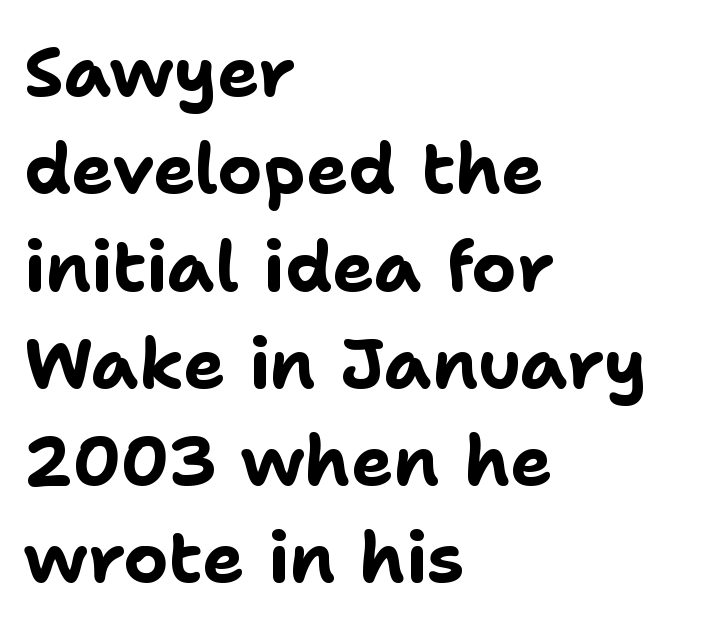
The image shows 70 px bold sans-serif type, upright; set left-aligned, normal line spacing (1.39x), normal letter spacing, not underlined; low stroke contrast and a medium x-height.
